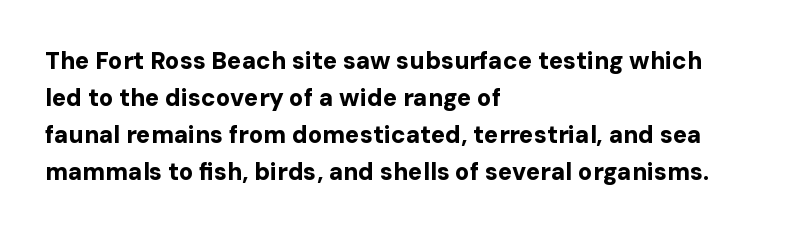
The image shows 24 px bold type, upright; set left-aligned, normal line spacing (1.54x), normal letter spacing, not underlined.
